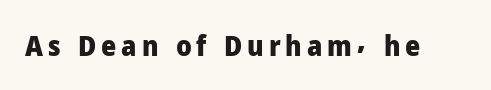
{"serif": "no", "italic": "no", "bold": "yes", "weight": "heavy", "width": "normal", "stroke_contrast": "low", "x_height": "medium", "monospaced": "no", "underline": "no", "glyph_px": 29}
